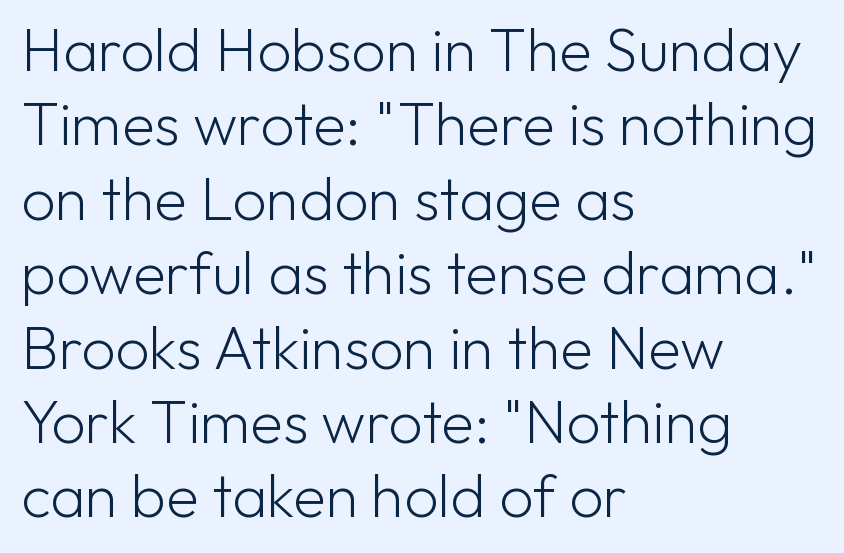
The image shows 60 px light sans-serif type, upright; set left-aligned, line spacing 1.24x, normal letter spacing, not underlined; low stroke contrast and a medium x-height.
